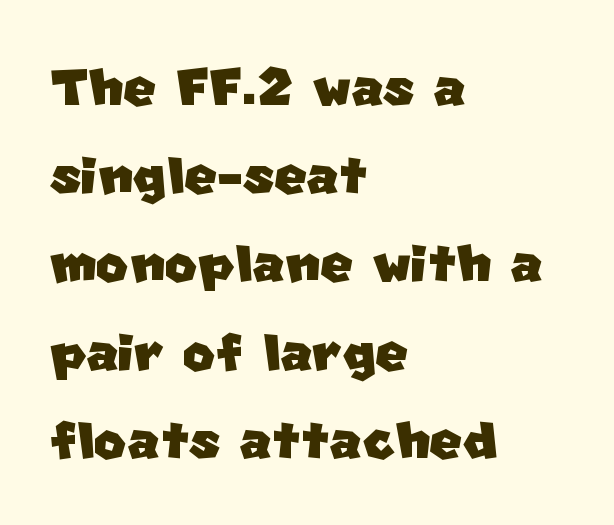
{"serif": "no", "width": "normal", "stroke_contrast": "low", "x_height": "large", "monospaced": "no", "underline": "no", "align": "left", "line_spacing": "normal", "line_spacing_ratio": 1.26, "letter_spacing": "normal", "letter_spacing_em": 0.0, "glyph_px": 70}
